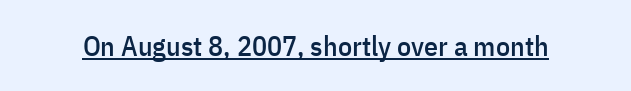
Q: Is the text italic (slanted)? A: No, it is upright.
Q: Is the typeface a serif or a sans-serif typeface? A: Sans-serif.
Q: Is the text underlined? A: Yes.
Q: Is the spacing between letters normal or unusually wide? A: Normal.
Q: Width (condensed, normal, or wide)? A: Condensed.
Q: Stroke contrast? A: Low.
Q: x-height? A: Medium.
Q: Monospaced? A: No.
